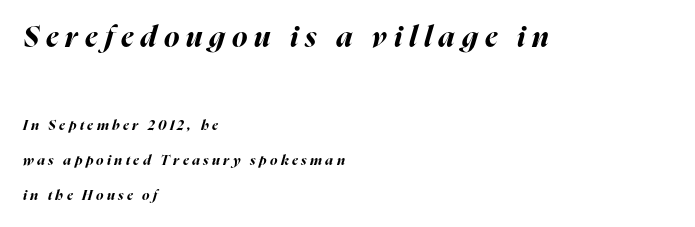
Q: Is the text bold? A: Yes.
Q: Is the text italic (slanted)? A: Yes, it leans right by about 16 degrees.
Q: Is the text underlined? A: No.
Q: How is the paragraph aligned? A: Left-aligned.
Q: Is the spacing between letters normal or unusually wide? A: Unusually wide.
Q: Is the spacing between lines tight, normal or loose? A: Loose.
Q: Which block of text is set in a larger size, the first (top) or the second (bottom)? A: The first (top) one.
Q: Width (condensed, normal, or wide)? A: Normal.
Q: Stroke contrast? A: High.
Q: x-height? A: Medium.
Q: Monospaced? A: No.
